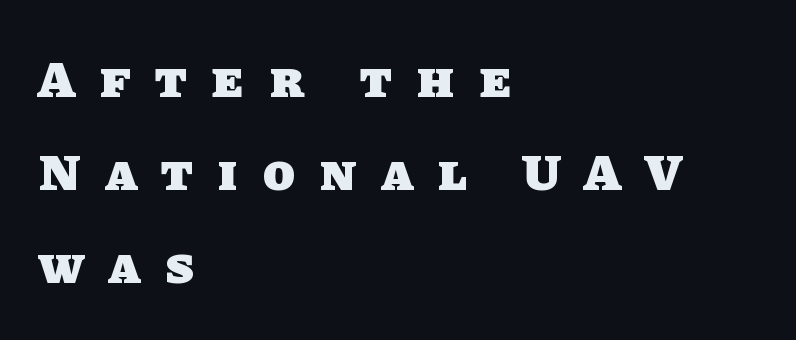
The image shows 52 px heavy sans-serif type; set left-aligned, line spacing 1.79x, unusually wide letter spacing (+0.49 em), not underlined; low stroke contrast and a large x-height.
